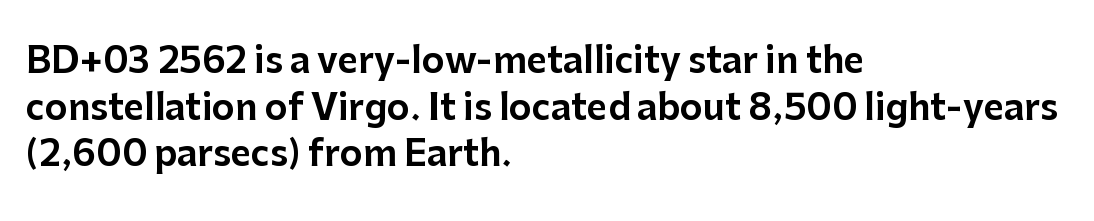
{"serif": "no", "italic": "no", "width": "normal", "stroke_contrast": "low", "x_height": "medium", "monospaced": "no", "underline": "no", "align": "left", "line_spacing": "normal", "line_spacing_ratio": 1.33, "letter_spacing": "normal", "letter_spacing_em": 0.0, "glyph_px": 35}
